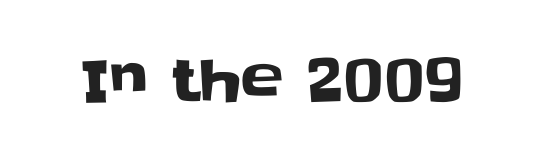
Q: Is the text italic (slanted)? A: No, it is upright.
Q: Is the typeface a serif or a sans-serif typeface? A: Sans-serif.
Q: Is the text underlined? A: No.
Q: Is the spacing between letters normal or unusually wide? A: Normal.
Q: Width (condensed, normal, or wide)? A: Normal.
Q: Stroke contrast? A: Low.
Q: x-height? A: Large.
Q: Monospaced? A: No.
